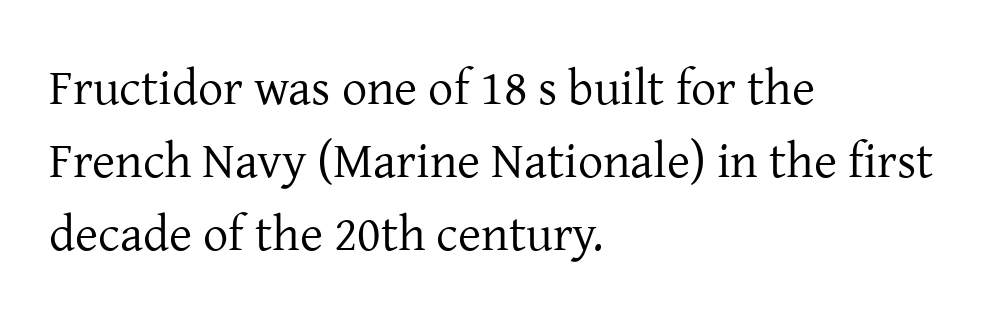
{"serif": "yes", "italic": "no", "bold": "no", "weight": "regular", "width": "normal", "stroke_contrast": "low", "x_height": "medium", "monospaced": "no", "underline": "no", "align": "left", "line_spacing": "normal", "line_spacing_ratio": 1.46, "letter_spacing": "normal", "letter_spacing_em": 0.0, "glyph_px": 50}
